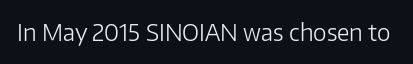
Q: Is the text bold? A: No.
Q: Is the text italic (slanted)? A: No, it is upright.
Q: Is the text underlined? A: No.
Q: Is the spacing between letters normal or unusually wide? A: Normal.
